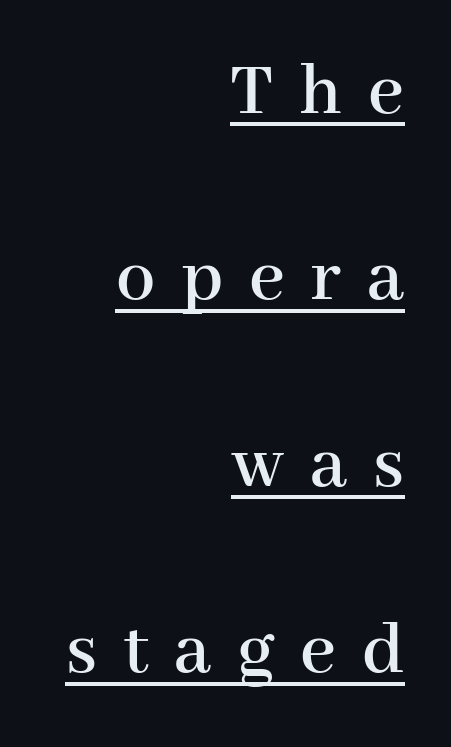
The image shows 78 px serif type, upright; set right-aligned, loose line spacing (2.39x), unusually wide letter spacing (+0.33 em), underlined; high stroke contrast and a medium x-height.
